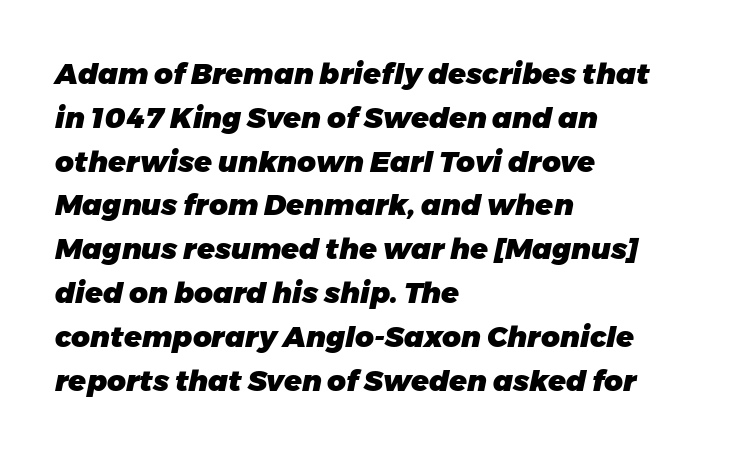
{"italic": "yes", "lean": "right", "slant_degrees": 11, "bold": "yes", "weight": "heavy", "width": "normal", "stroke_contrast": "low", "x_height": "medium", "monospaced": "no", "underline": "no", "align": "left", "line_spacing": "normal", "line_spacing_ratio": 1.51, "letter_spacing": "normal", "letter_spacing_em": 0.0, "glyph_px": 29}
